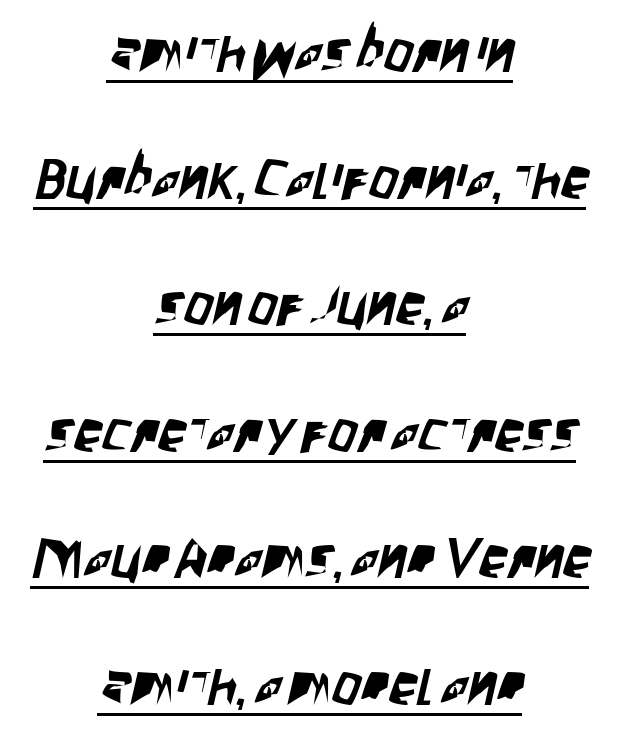
The image shows 57 px condensed sans-serif type; set centered, loose line spacing (2.22x), normal letter spacing, underlined; low stroke contrast and a large x-height.
